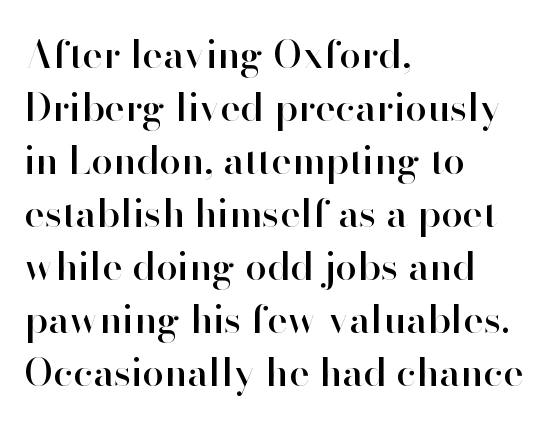
The image shows 39 px sans-serif type, upright; set left-aligned, normal line spacing (1.36x), normal letter spacing, not underlined; high stroke contrast and a small x-height.
